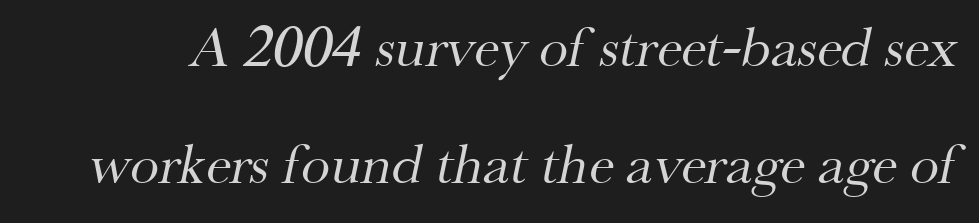
Q: Is the text bold? A: No.
Q: Is the typeface a serif or a sans-serif typeface? A: Serif.
Q: Is the text underlined? A: No.
Q: Is the spacing between letters normal or unusually wide? A: Normal.
Q: Is the spacing between lines tight, normal or loose? A: Loose.
Q: Width (condensed, normal, or wide)? A: Normal.
Q: Stroke contrast? A: Medium.
Q: x-height? A: Small.
Q: Monospaced? A: No.
